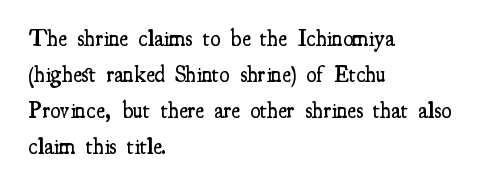
The image shows 23 px text type, upright; set left-aligned, normal line spacing (1.57x), normal letter spacing, not underlined.
